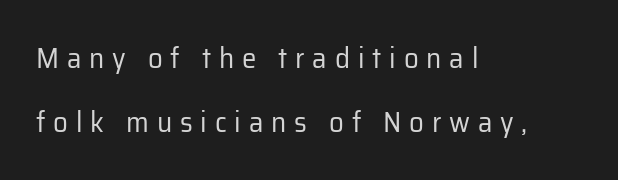
The weight tops out at a normal text grade. The lettering holds an erect, upright posture throughout. Alignment: flush left. No word sits above an underline. You could only call the tracking loose — the letters float apart. Varying glyph widths throughout — classic text-font behaviour.
